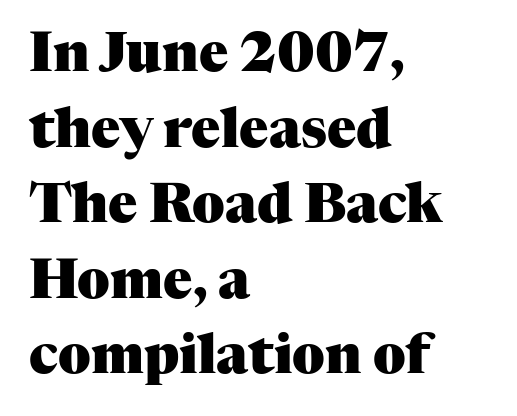
Q: Is the text bold? A: Yes.
Q: Is the text italic (slanted)? A: No, it is upright.
Q: Is the typeface a serif or a sans-serif typeface? A: Serif.
Q: Is the text underlined? A: No.
Q: How is the paragraph aligned? A: Left-aligned.
Q: Is the spacing between letters normal or unusually wide? A: Normal.
Q: Is the spacing between lines tight, normal or loose? A: Normal.
Q: Width (condensed, normal, or wide)? A: Normal.
Q: Stroke contrast? A: Medium.
Q: x-height? A: Medium.
Q: Monospaced? A: No.
